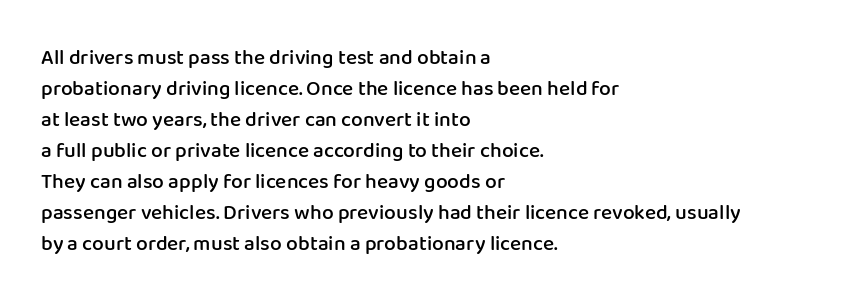
Observe the ordinary spacing: letters are neighbours, not strangers. Which margin do the lines hug? The left one — the right edge is uneven. Compared with typical paragraphs, the rows here are spaced about the same. Notice how the stems are strictly vertical — no italics here. Compared with an ordinary text face, these strokes are moderately heavier — a semibold. Clear beneath every line of the passage.
